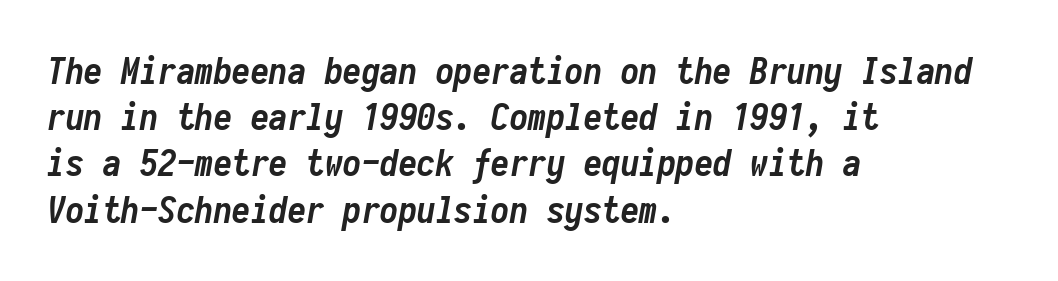
Q: Is the text bold? A: Yes.
Q: Is the text italic (slanted)? A: Yes, it leans right by about 10 degrees.
Q: Is the text underlined? A: No.
Q: How is the paragraph aligned? A: Left-aligned.
Q: Is the spacing between letters normal or unusually wide? A: Normal.
Q: Is the spacing between lines tight, normal or loose? A: Normal.
Q: Width (condensed, normal, or wide)? A: Condensed.
Q: Stroke contrast? A: Low.
Q: x-height? A: Medium.
Q: Monospaced? A: Yes.
